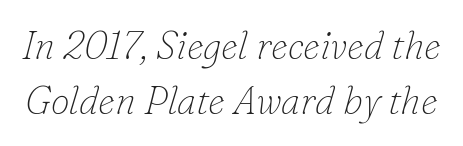
The image shows 38 px thin serif type, italic (leaning right); set normal line spacing (1.45x), normal letter spacing, not underlined; low stroke contrast and a small x-height.
